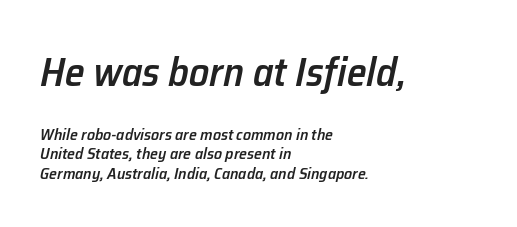
The image shows 40 px semibold type, italic (leaning right); set left-aligned, line spacing 1.22x, normal letter spacing, not underlined; the first (top) block is 2.5x larger; low stroke contrast and a medium x-height.
